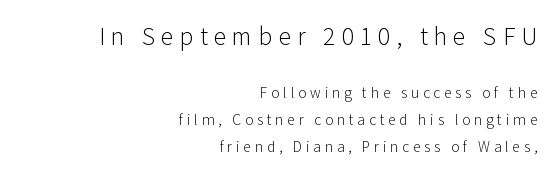
Q: Is the text bold? A: No.
Q: Is the text italic (slanted)? A: No, it is upright.
Q: Is the text underlined? A: No.
Q: How is the paragraph aligned? A: Right-aligned.
Q: Is the spacing between letters normal or unusually wide? A: Unusually wide.
Q: Is the spacing between lines tight, normal or loose? A: Loose.
Q: Which block of text is set in a larger size, the first (top) or the second (bottom)? A: The first (top) one.
